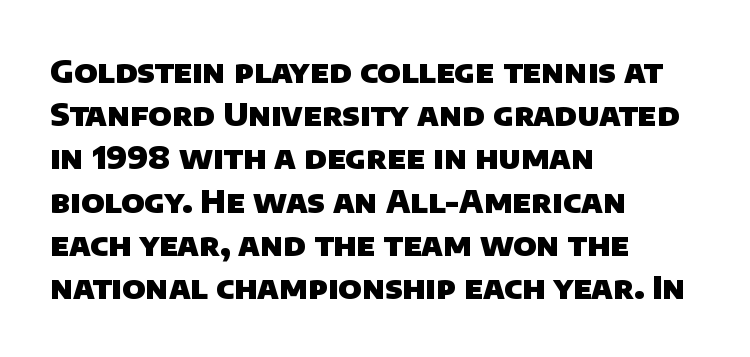
Does the leading feel generous? No, just average. Teacher's note: observe the even left margin — that is flush-left alignment. No word sits above an underline. What stands out about the letter spacing? Nothing — it is the standard amount.
